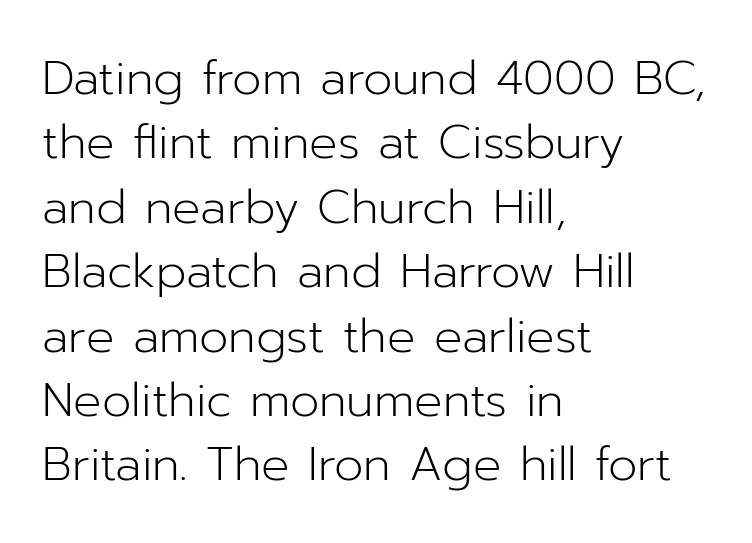
Q: Is the text bold? A: No.
Q: Is the text italic (slanted)? A: No, it is upright.
Q: Is the typeface a serif or a sans-serif typeface? A: Sans-serif.
Q: Is the text underlined? A: No.
Q: How is the paragraph aligned? A: Left-aligned.
Q: Is the spacing between letters normal or unusually wide? A: Normal.
Q: Is the spacing between lines tight, normal or loose? A: Normal.
Q: Width (condensed, normal, or wide)? A: Normal.
Q: Stroke contrast? A: Low.
Q: x-height? A: Medium.
Q: Monospaced? A: No.
